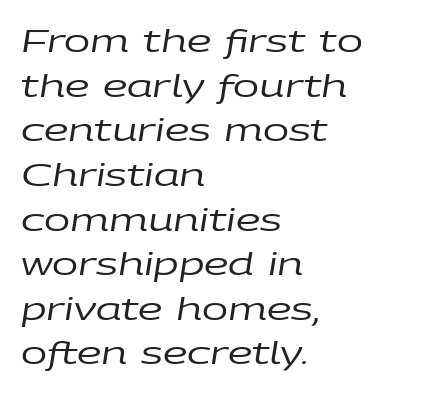
The image shows 31 px regular-weight, wide type, italic (leaning right); set left-aligned, normal line spacing (1.44x), normal letter spacing, not underlined; low stroke contrast and a large x-height.
